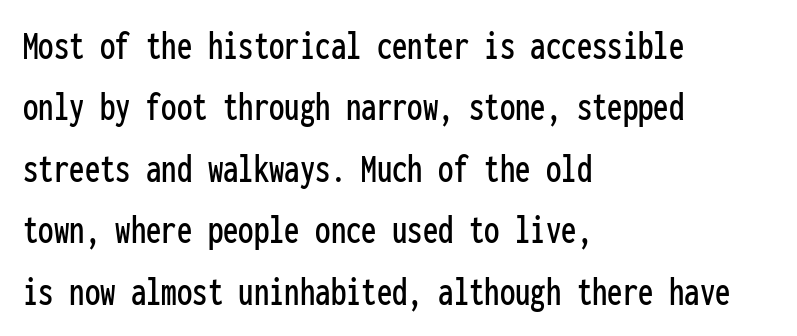
{"serif": "no", "italic": "no", "width": "condensed", "stroke_contrast": "low", "x_height": "medium", "monospaced": "yes", "underline": "no", "align": "left", "line_spacing": "normal", "line_spacing_ratio": 1.5, "letter_spacing": "normal", "letter_spacing_em": 0.0, "glyph_px": 41}
